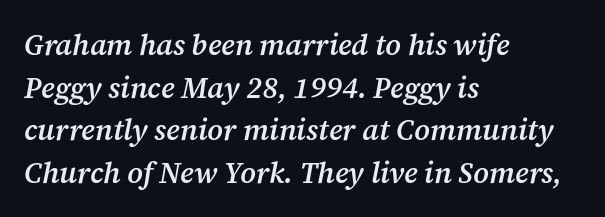
The image shows 29 px semibold serif type, italic (leaning right); set left-aligned, normal line spacing (1.47x), normal letter spacing, not underlined; medium stroke contrast and a medium x-height.
